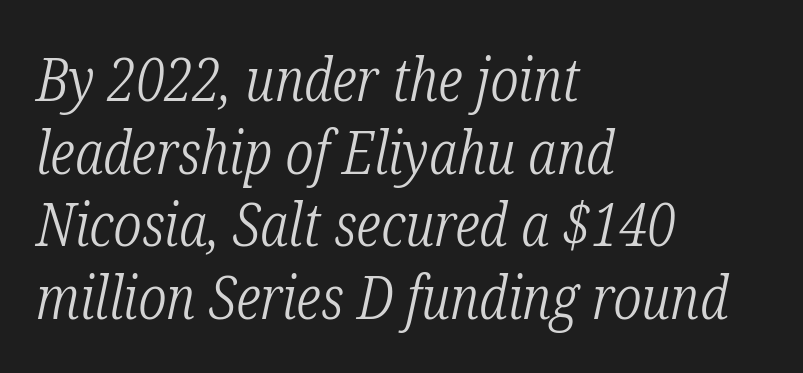
Horizontally, the lines are justified to the leading edge only. No letter is thick-stroked: the sample isn't bold. A bare baseline throughout the passage. Looks like regular typesetting: each glyph gets only the width it needs. Letter spacing: default. Style check: oblique.
